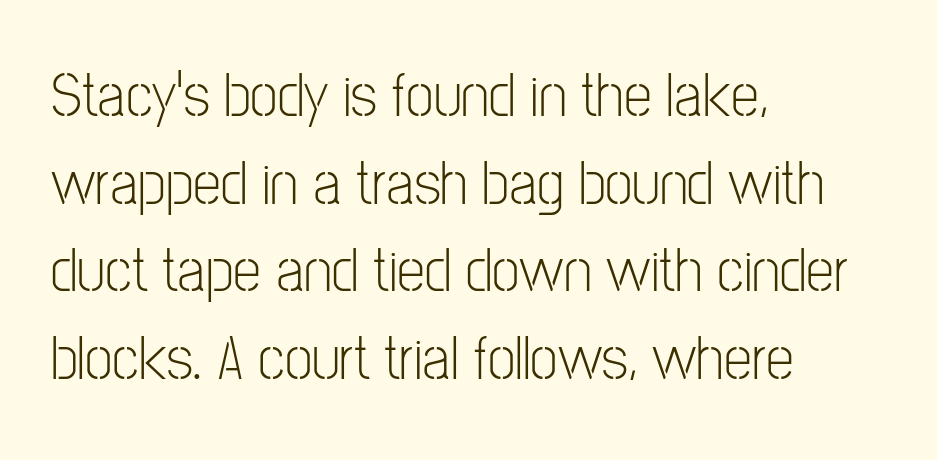
The rendering uses natural spacing where letterforms have individual widths. You can tell it's not italic because the verticals are truly vertical. The face looks like a standard text weight, possibly lighter. The characters display no serif detailing; their extremities are plain. Words float on clear page, feet unadorned. The space between consecutive lines is moderate.
